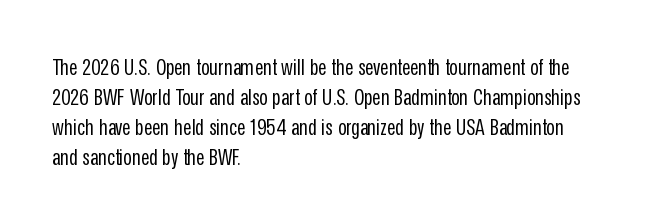
The lines are quadded left. The font sits on the lighter half of the weight spectrum, regular included. Tracking here is standard; glyphs follow each other at the usual distance. Italic? Not at all — the glyphs are vertical. Rule under the text: the space is simply empty.
